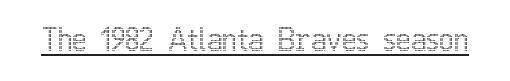
Q: Is the text italic (slanted)? A: No, it is upright.
Q: Is the text underlined? A: Yes.
Q: Is the spacing between letters normal or unusually wide? A: Normal.
Q: Width (condensed, normal, or wide)? A: Condensed.
Q: x-height? A: Medium.
Q: Monospaced? A: No.
